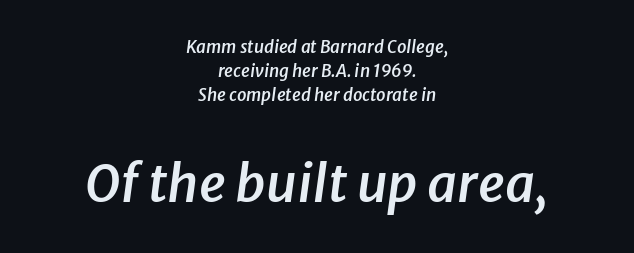
Observe the lean: these are italic letterforms. Evenly set lines give the paragraph a standard silhouette. Line starts and ends both wander, symmetrically. This sample uses plain, unmodified letter spacing.
